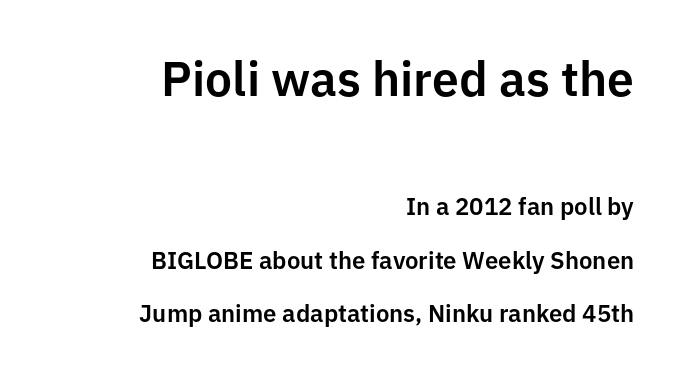
The image shows 48 px sans-serif type, upright; set right-aligned, loose line spacing (2.24x), normal letter spacing, not underlined; the first (top) block is 2.0x larger; low stroke contrast and a medium x-height.
